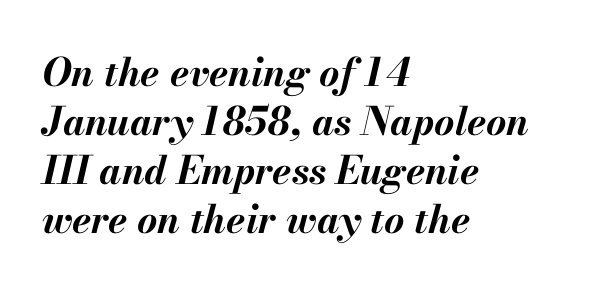
The letters sit at their default tracking, neither squeezed nor spread. The words here are not underlined. Does the leading feel generous? No, just average. You can tell it's italic because the verticals aren't actually vertical. Horizontally, the lines are justified to the leading edge only. Bold? Absolutely — the strokes are thick and heavy.
